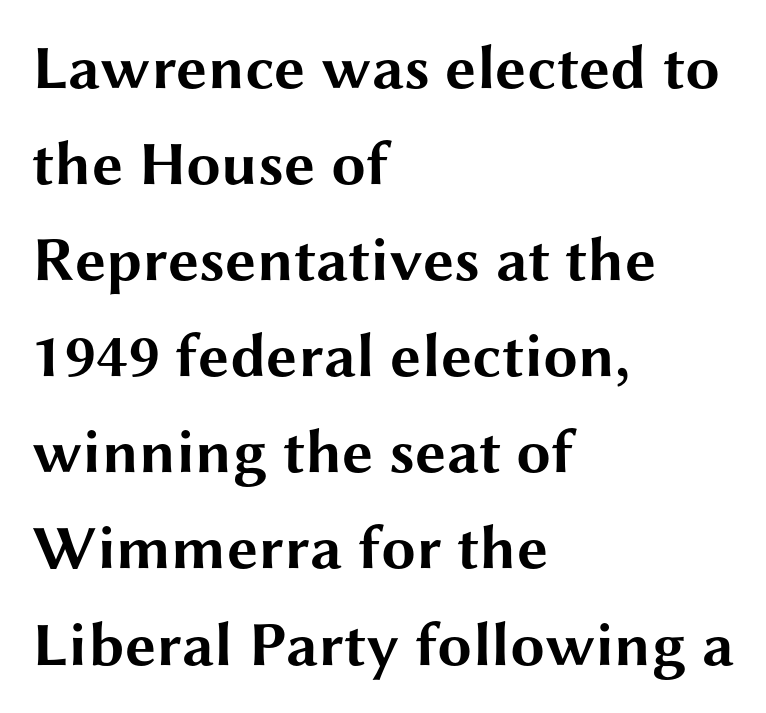
The image shows 62 px bold, wide sans-serif type, upright; set left-aligned, normal line spacing (1.55x), normal letter spacing, not underlined; medium stroke contrast and a medium x-height.
